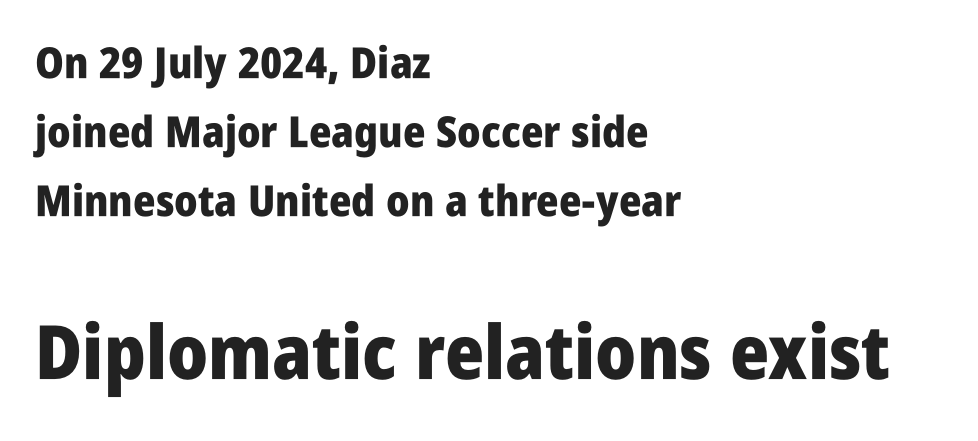
{"serif": "no", "italic": "no", "bold": "yes", "weight": "heavy", "width": "condensed", "stroke_contrast": "low", "x_height": "large", "monospaced": "no", "underline": "no", "align": "left", "line_spacing": "normal", "line_spacing_ratio": 1.61, "letter_spacing": "normal", "letter_spacing_em": 0.0, "larger_block": "second", "size_ratio": 1.74, "glyph_px": 75}
